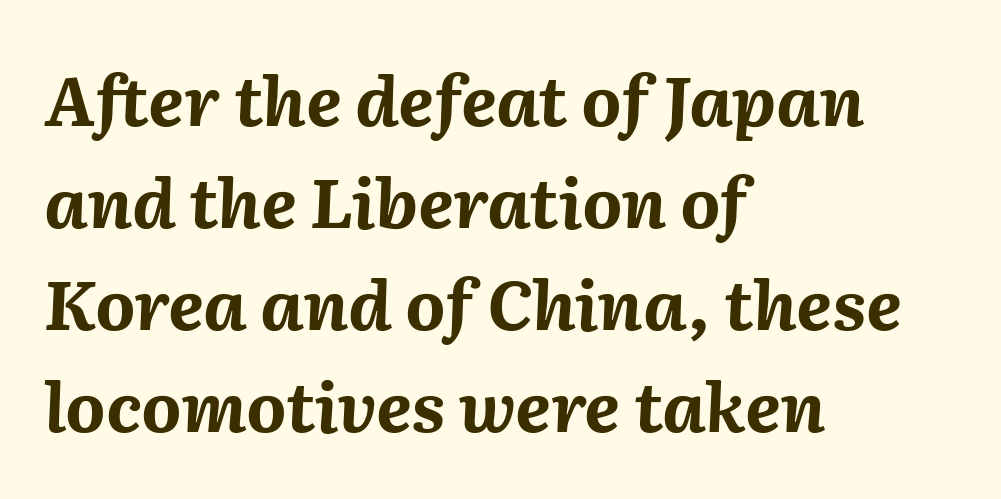
Q: Is the text bold? A: Yes.
Q: Is the text italic (slanted)? A: Yes, it leans right by about 2 degrees.
Q: Is the text underlined? A: No.
Q: How is the paragraph aligned? A: Left-aligned.
Q: Is the spacing between letters normal or unusually wide? A: Normal.
Q: Is the spacing between lines tight, normal or loose? A: Normal.
Q: Width (condensed, normal, or wide)? A: Normal.
Q: Stroke contrast? A: Medium.
Q: x-height? A: Medium.
Q: Monospaced? A: No.
